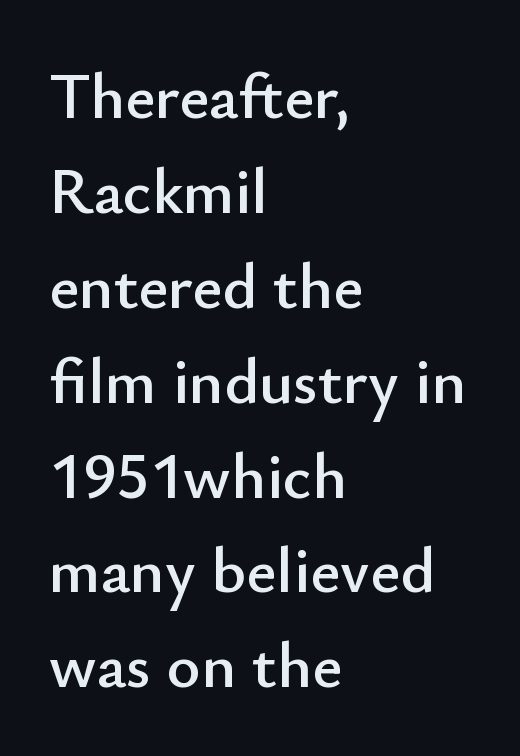
Q: Is the text italic (slanted)? A: No, it is upright.
Q: Is the typeface a serif or a sans-serif typeface? A: Sans-serif.
Q: Is the text underlined? A: No.
Q: How is the paragraph aligned? A: Left-aligned.
Q: Is the spacing between letters normal or unusually wide? A: Normal.
Q: Is the spacing between lines tight, normal or loose? A: Normal.
Q: Width (condensed, normal, or wide)? A: Normal.
Q: Stroke contrast? A: Low.
Q: x-height? A: Small.
Q: Monospaced? A: No.
